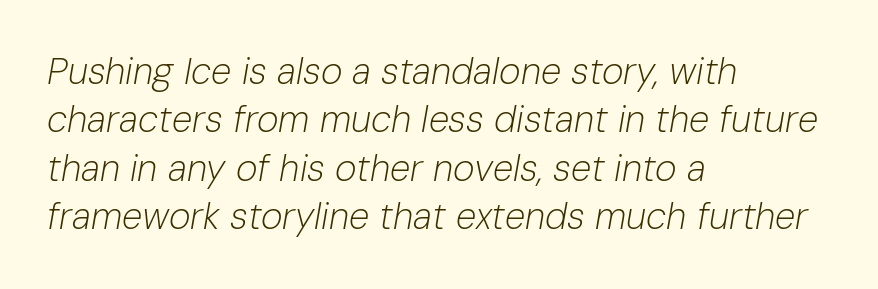
{"italic": "yes", "lean": "right", "slant_degrees": 10, "bold": "no", "weight": "light", "width": "normal", "stroke_contrast": "low", "x_height": "medium", "monospaced": "no", "underline": "no", "align": "left", "line_spacing": "normal", "line_spacing_ratio": 1.31, "letter_spacing": "normal", "letter_spacing_em": 0.0, "glyph_px": 37}
